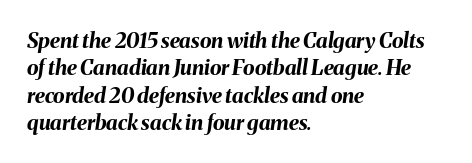
Q: Is the text bold? A: Yes.
Q: Is the text italic (slanted)? A: Yes, it leans right by about 8 degrees.
Q: Is the text underlined? A: No.
Q: How is the paragraph aligned? A: Left-aligned.
Q: Is the spacing between letters normal or unusually wide? A: Normal.
Q: Is the spacing between lines tight, normal or loose? A: Normal.
